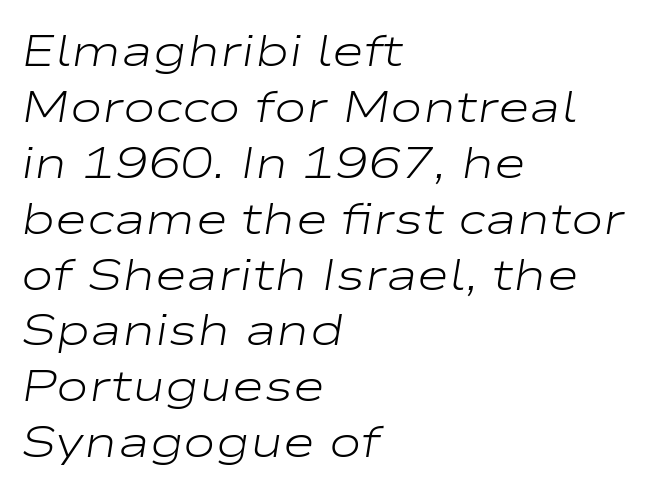
The face looks like a standard text weight, possibly lighter. Summary of vertical rhythm: regular, with standard interline spacing. Slant detected: the letters are inclined. Each letter keeps its own natural width here, so spacing adapts to shape.
